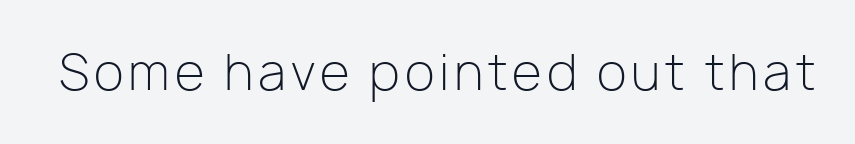
{"serif": "no", "italic": "no", "bold": "no", "weight": "light", "width": "normal", "stroke_contrast": "low", "x_height": "medium", "monospaced": "no", "underline": "no", "glyph_px": 49}
